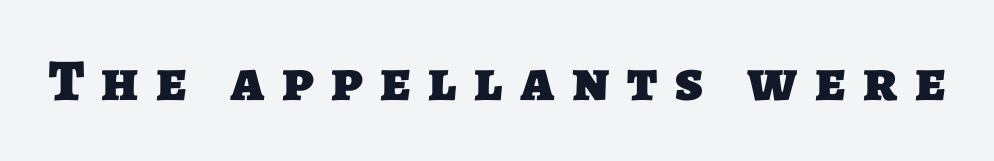
{"serif": "no", "bold": "yes", "weight": "heavy", "width": "normal", "stroke_contrast": "low", "x_height": "large", "monospaced": "no", "underline": "no", "letter_spacing": "wide", "letter_spacing_em": 0.3, "glyph_px": 59}
